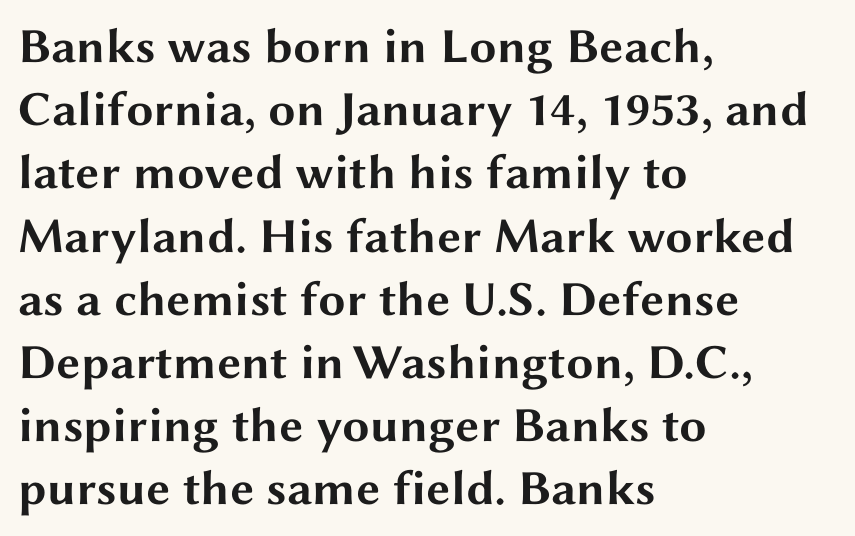
The image shows 49 px bold, wide sans-serif type, upright; set left-aligned, normal line spacing (1.29x), normal letter spacing, not underlined; medium stroke contrast and a medium x-height.
